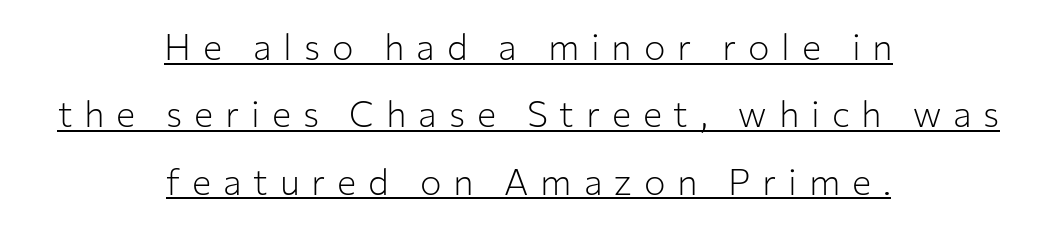
Serifs: no, the terminals of the letterforms are clean. In terms of posture, this sample is upright. Spacing between characters has been opened up far beyond the box default. Casual observation: everything's sitting right in the middle. Each letter keeps its own natural width here, so spacing adapts to shape.
